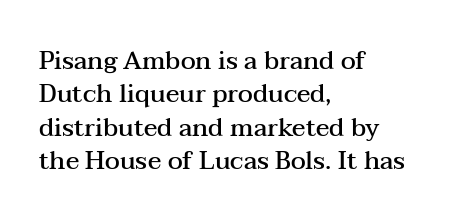
The image shows 25 px text type, upright; set left-aligned, normal line spacing (1.34x), normal letter spacing, not underlined.
